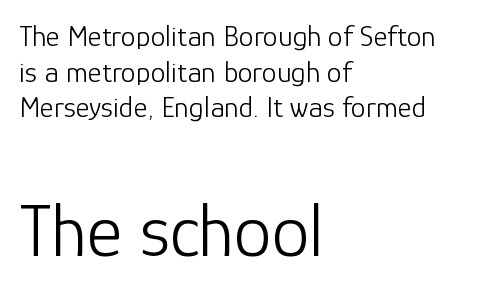
Tracking value appears to be zero — textbook default spacing. Size hierarchy here favors the trailing block over the leading one. Do the characters align in a grid? No, the font is proportional. The type family on display is of the sans-serif kind.
